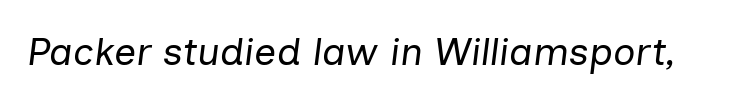
The image shows 39 px regular-weight type, italic (leaning right); set normal letter spacing, not underlined; low stroke contrast and a medium x-height.
